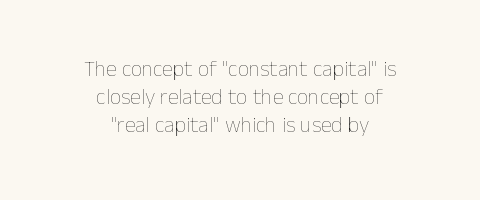
Q: Is the text bold? A: No.
Q: Is the text italic (slanted)? A: No, it is upright.
Q: Is the text underlined? A: No.
Q: How is the paragraph aligned? A: Centered.
Q: Is the spacing between letters normal or unusually wide? A: Normal.
Q: Is the spacing between lines tight, normal or loose? A: Normal.
